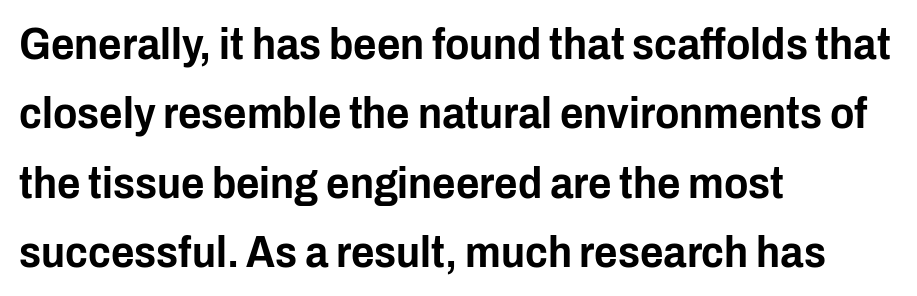
The setting favours the left margin, as ordinary paragraphs usually do. Is there any slant? The stems are plumb. The area under the type is left untouched. These lines sit exactly where default settings would place them.
